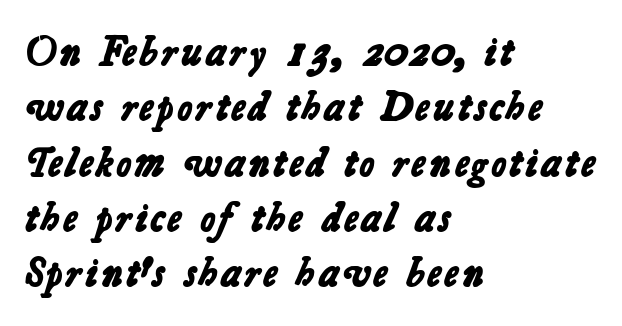
Q: Is the text bold? A: Yes.
Q: Is the typeface a serif or a sans-serif typeface? A: Sans-serif.
Q: Is the text underlined? A: No.
Q: How is the paragraph aligned? A: Left-aligned.
Q: Is the spacing between letters normal or unusually wide? A: Normal.
Q: Is the spacing between lines tight, normal or loose? A: Normal.
Q: Width (condensed, normal, or wide)? A: Normal.
Q: Stroke contrast? A: Low.
Q: x-height? A: Medium.
Q: Monospaced? A: No.
